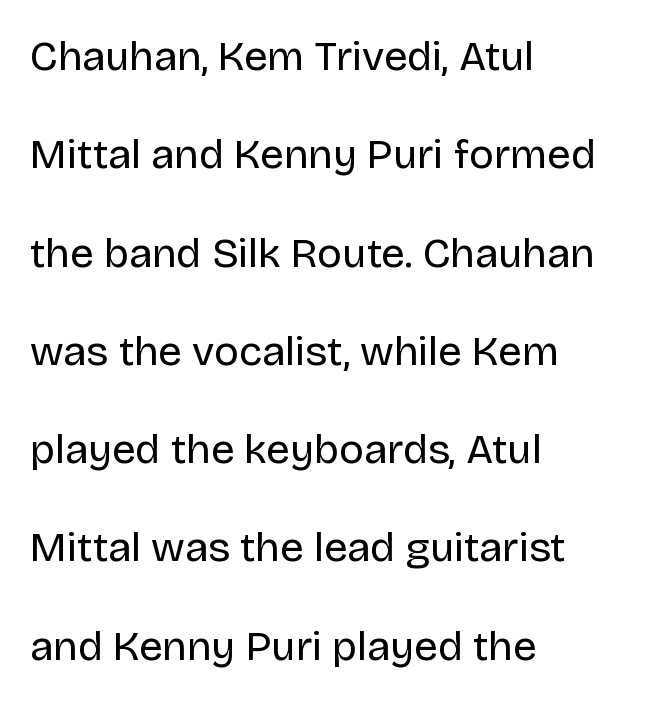
The font family rendered here belongs to the sans-serif group. The rag falls on the right side of this text block. The rendering uses a large line-height, opening up the rows. Words float on clear page, feet unadorned. Counters stay open thanks to moderate or lighter strokes. No italicization has been applied; the sample stays upright.
